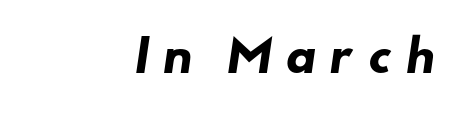
The image shows 43 px heavy, wide sans-serif type; set unusually wide letter spacing (+0.31 em), not underlined; low stroke contrast and a small x-height.
